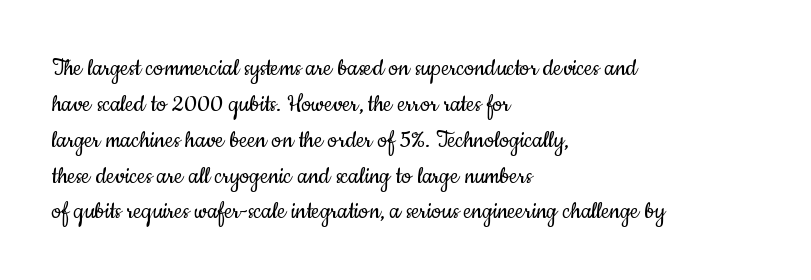
The font is comparable to plain body text, perhaps lighter. The rendering keeps characters at their native spacing. Baseline-to-baseline distance is the conventional proportion of letter height. Each letter's strokes conclude bluntly, with no projecting serifs.
